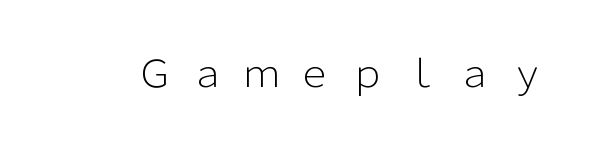
Q: Is the text bold? A: No.
Q: Is the text italic (slanted)? A: No, it is upright.
Q: Is the typeface a serif or a sans-serif typeface? A: Sans-serif.
Q: Is the text underlined? A: No.
Q: Is the spacing between letters normal or unusually wide? A: Unusually wide.
Q: Width (condensed, normal, or wide)? A: Normal.
Q: Stroke contrast? A: Low.
Q: x-height? A: Medium.
Q: Monospaced? A: No.
